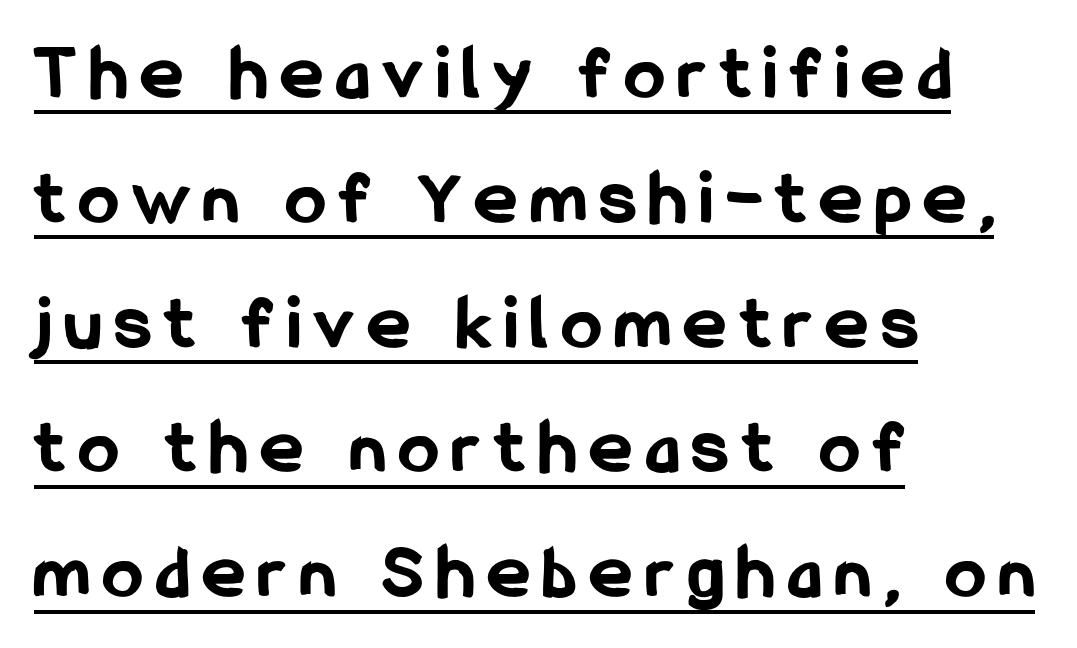
Q: Is the text bold? A: Yes.
Q: Is the text italic (slanted)? A: No, it is upright.
Q: Is the typeface a serif or a sans-serif typeface? A: Sans-serif.
Q: Is the text underlined? A: Yes.
Q: How is the paragraph aligned? A: Left-aligned.
Q: Is the spacing between lines tight, normal or loose? A: Normal.
Q: Width (condensed, normal, or wide)? A: Condensed.
Q: Stroke contrast? A: Low.
Q: x-height? A: Medium.
Q: Monospaced? A: No.
